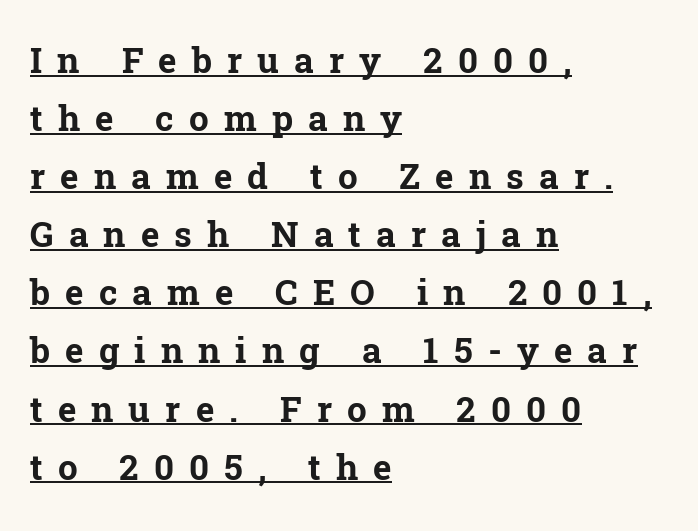
{"serif": "yes", "italic": "no", "bold": "yes", "weight": "bold", "width": "normal", "stroke_contrast": "low", "x_height": "medium", "monospaced": "no", "underline": "yes", "align": "left", "line_spacing": "normal", "line_spacing_ratio": 1.66, "letter_spacing": "wide", "letter_spacing_em": 0.43, "glyph_px": 35}
